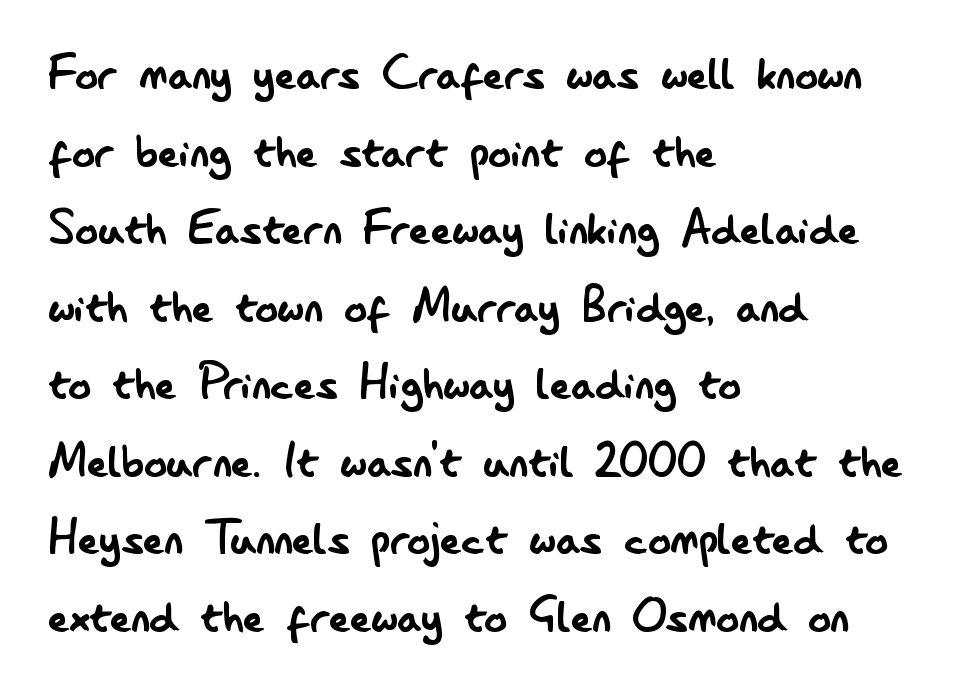
{"serif": "no", "italic": "no", "bold": "no", "weight": "regular", "width": "condensed", "stroke_contrast": "low", "x_height": "small", "monospaced": "no", "underline": "no", "align": "left", "line_spacing": "normal", "line_spacing_ratio": 1.36, "letter_spacing": "normal", "letter_spacing_em": 0.0, "glyph_px": 57}
